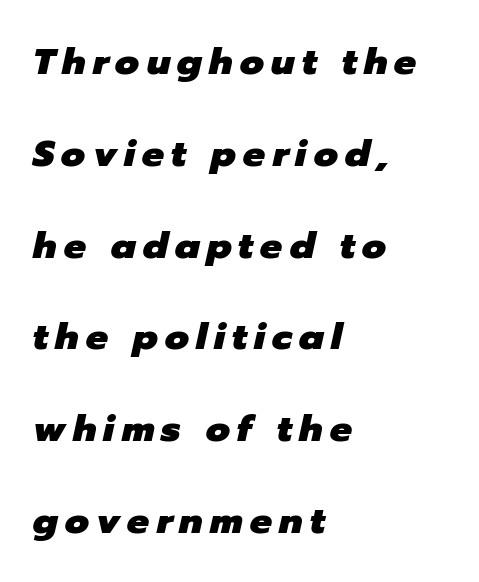
Q: Is the text bold? A: Yes.
Q: Is the text italic (slanted)? A: Yes, it leans right by about 12 degrees.
Q: Is the text underlined? A: No.
Q: How is the paragraph aligned? A: Left-aligned.
Q: Is the spacing between lines tight, normal or loose? A: Loose.
Q: Width (condensed, normal, or wide)? A: Normal.
Q: Stroke contrast? A: Low.
Q: x-height? A: Medium.
Q: Monospaced? A: No.
